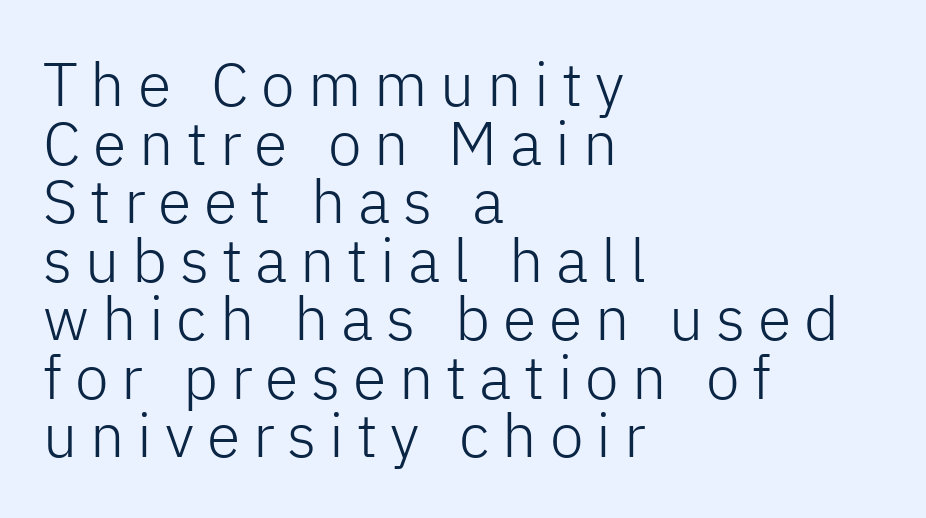
The specimen reads as upright at a glance. Honestly, the letter spacing is so wide it's the main thing you notice. Short and long lines alike share a common starting point at left. Looks like regular typesetting: each glyph gets only the width it needs. Stems and bowls with no extra thickness — not bold.
